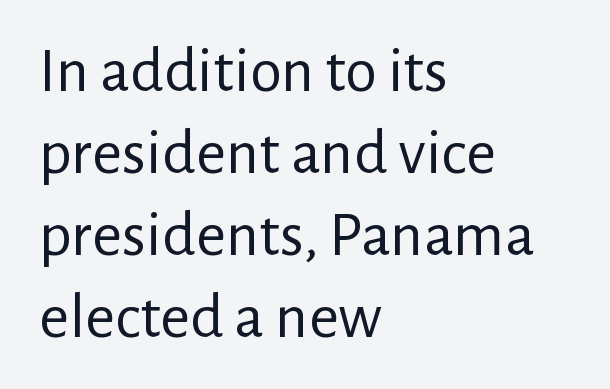
The image shows 65 px regular-weight sans-serif type, upright; set left-aligned, normal line spacing (1.26x), normal letter spacing, not underlined; low stroke contrast and a medium x-height.
